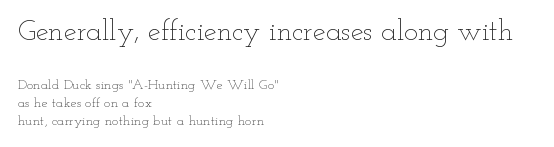
Size hierarchy here favors the leading block over the trailing one. Underline: absent. The rendering uses a moderate line-height, typical for paragraphs. Here the designer chose a conventional face with non-uniform glyph widths. Caption: multi-line text, flush left, ragged right.
